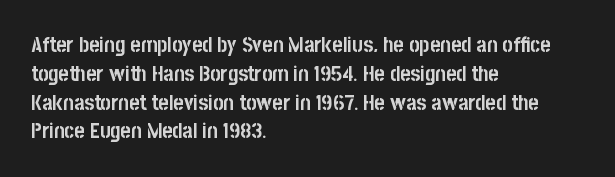
Q: Is the text bold? A: Yes.
Q: Is the text italic (slanted)? A: No, it is upright.
Q: Is the text underlined? A: No.
Q: How is the paragraph aligned? A: Left-aligned.
Q: Is the spacing between letters normal or unusually wide? A: Normal.
Q: Is the spacing between lines tight, normal or loose? A: Normal.
